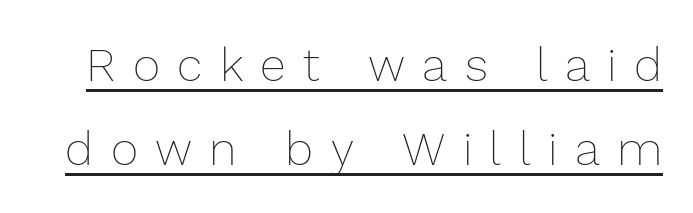
{"italic": "no", "bold": "no", "weight": "thin", "width": "normal", "stroke_contrast": "low", "x_height": "medium", "monospaced": "no", "underline": "yes", "line_spacing_ratio": 1.79, "letter_spacing": "wide", "letter_spacing_em": 0.37, "glyph_px": 47}
